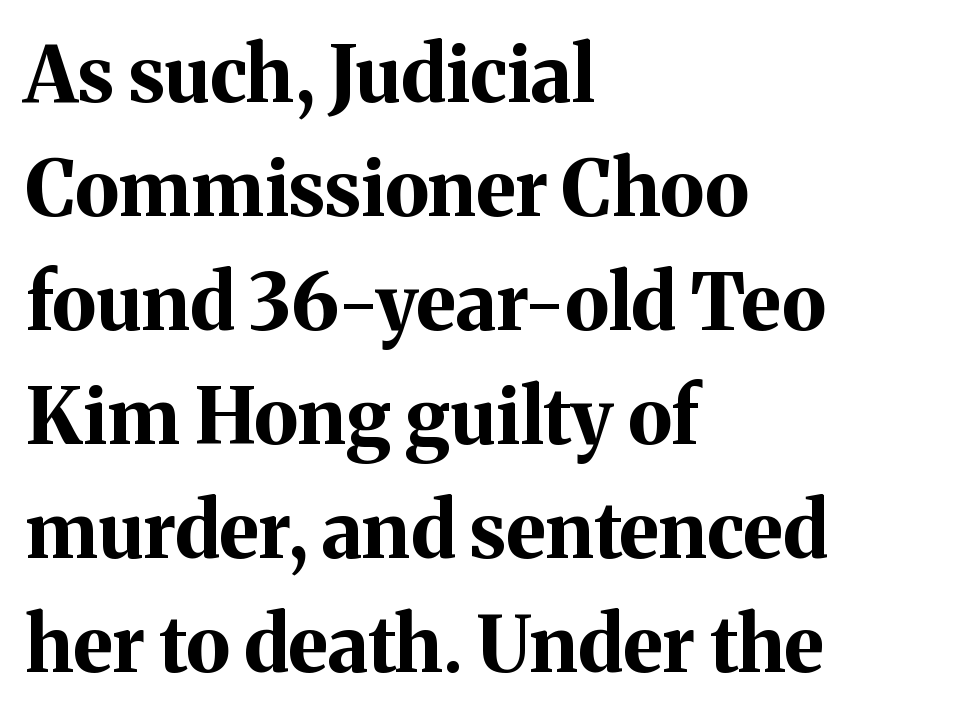
{"serif": "yes", "italic": "no", "bold": "yes", "weight": "bold", "width": "normal", "stroke_contrast": "medium", "x_height": "medium", "monospaced": "no", "underline": "no", "align": "left", "line_spacing": "normal", "line_spacing_ratio": 1.48, "letter_spacing": "normal", "letter_spacing_em": 0.0, "glyph_px": 77}
